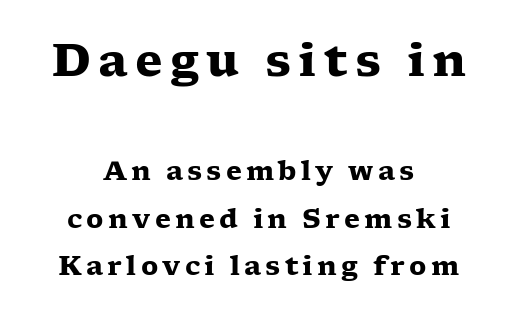
The image shows 45 px heavy, wide serif type, upright; set centered, line spacing 1.84x, not underlined; the first (top) block is 1.73x larger; low stroke contrast and a medium x-height.
